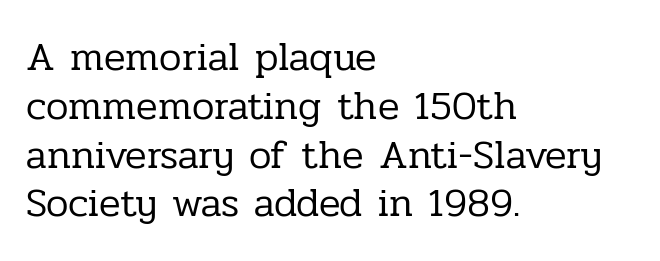
{"serif": "yes", "italic": "no", "bold": "no", "weight": "regular", "width": "normal", "stroke_contrast": "low", "x_height": "medium", "monospaced": "no", "underline": "no", "align": "left", "line_spacing_ratio": 1.22, "letter_spacing": "normal", "letter_spacing_em": 0.0, "glyph_px": 40}
